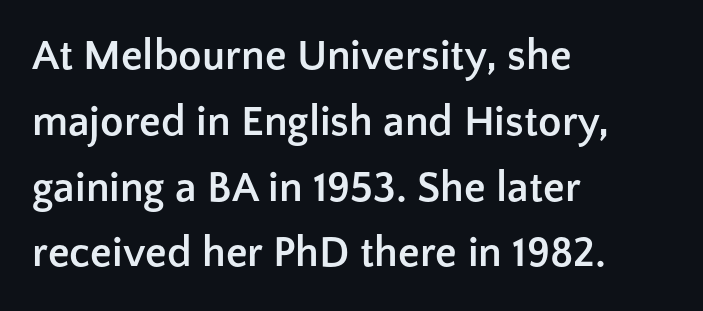
Q: Is the text bold? A: Yes.
Q: Is the text italic (slanted)? A: No, it is upright.
Q: Is the typeface a serif or a sans-serif typeface? A: Sans-serif.
Q: Is the text underlined? A: No.
Q: How is the paragraph aligned? A: Left-aligned.
Q: Is the spacing between letters normal or unusually wide? A: Normal.
Q: Is the spacing between lines tight, normal or loose? A: Normal.
Q: Width (condensed, normal, or wide)? A: Normal.
Q: Stroke contrast? A: Low.
Q: x-height? A: Medium.
Q: Monospaced? A: No.
